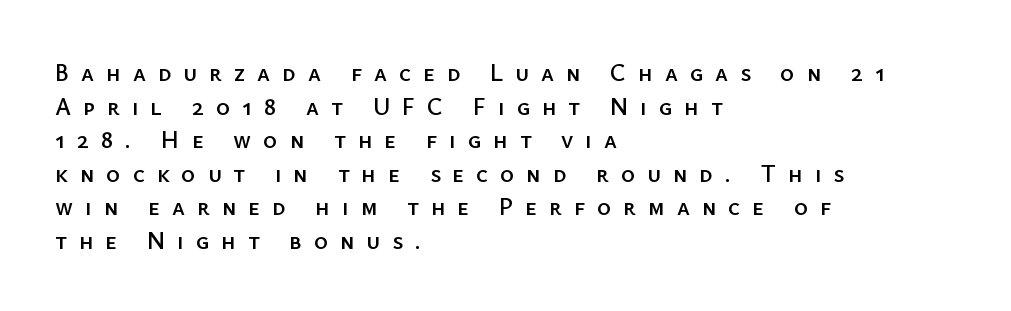
Between one letter and the next there's a generous, obvious gap. The area under the type is left untouched. The rag falls on the right side of this text block. Summary of vertical rhythm: regular, with standard interline spacing.
